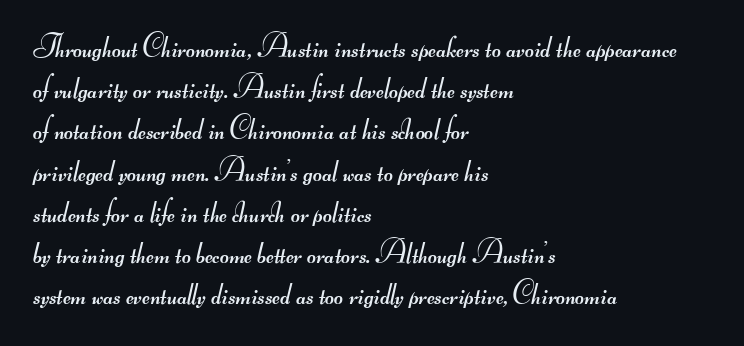
Q: Is the text bold? A: No.
Q: Is the typeface a serif or a sans-serif typeface? A: Sans-serif.
Q: Is the text underlined? A: No.
Q: How is the paragraph aligned? A: Left-aligned.
Q: Is the spacing between letters normal or unusually wide? A: Normal.
Q: Is the spacing between lines tight, normal or loose? A: Normal.
Q: Width (condensed, normal, or wide)? A: Wide.
Q: Stroke contrast? A: Medium.
Q: Monospaced? A: No.
